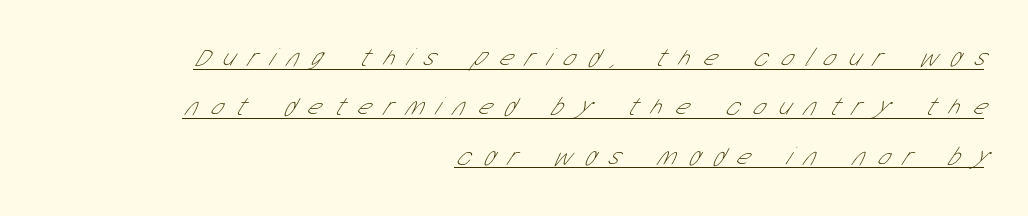
{"bold": "no", "underline": "yes", "align": "right", "line_spacing": "loose", "line_spacing_ratio": 1.9, "letter_spacing": "wide", "letter_spacing_em": 0.5, "glyph_px": 26}
